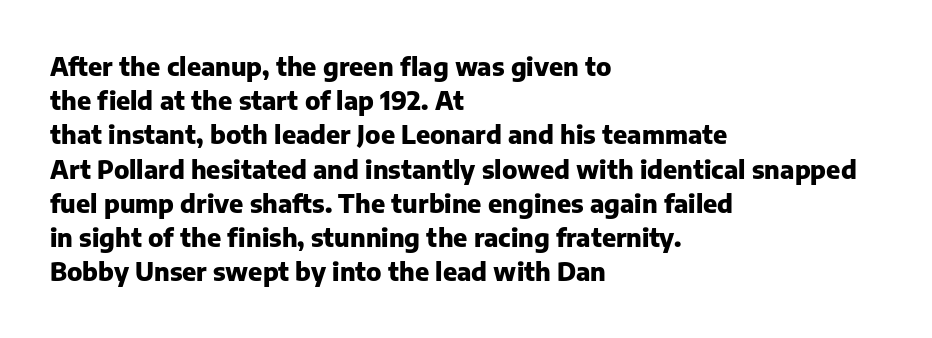
The image shows 25 px bold type, upright; set left-aligned, normal line spacing (1.37x), normal letter spacing, not underlined.
